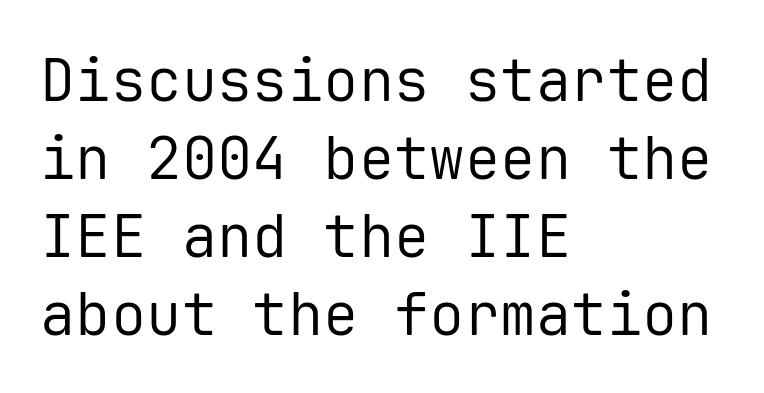
{"serif": "no", "italic": "no", "bold": "no", "weight": "regular", "width": "normal", "stroke_contrast": "low", "x_height": "medium", "monospaced": "yes", "underline": "no", "align": "left", "line_spacing": "normal", "line_spacing_ratio": 1.32, "letter_spacing": "normal", "letter_spacing_em": 0.0, "glyph_px": 59}
